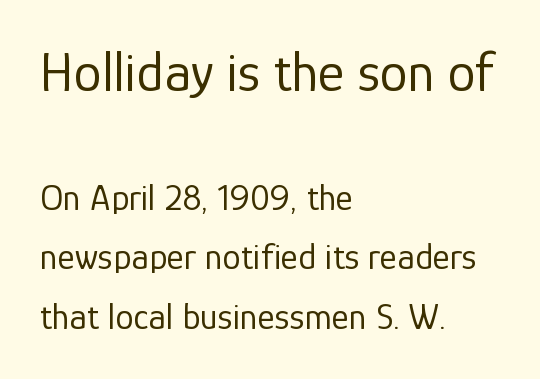
The image shows 56 px regular-weight sans-serif type, upright; set left-aligned, normal line spacing (1.62x), normal letter spacing, not underlined; the first (top) block is 1.51x larger; low stroke contrast and a medium x-height.
